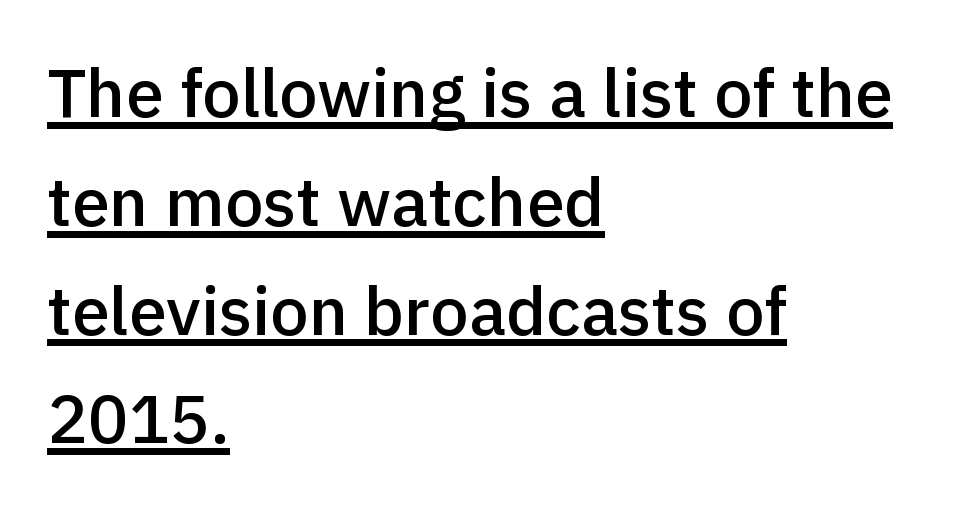
Q: Is the text bold? A: Semi-bold.
Q: Is the text italic (slanted)? A: No, it is upright.
Q: Is the typeface a serif or a sans-serif typeface? A: Sans-serif.
Q: Is the text underlined? A: Yes.
Q: How is the paragraph aligned? A: Left-aligned.
Q: Is the spacing between letters normal or unusually wide? A: Normal.
Q: Is the spacing between lines tight, normal or loose? A: Normal.
Q: Width (condensed, normal, or wide)? A: Normal.
Q: x-height? A: Medium.
Q: Monospaced? A: No.
